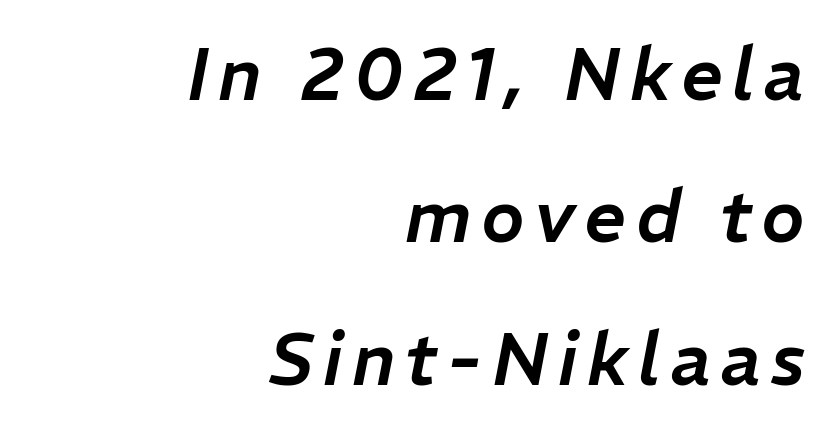
Q: Is the text italic (slanted)? A: Yes, it leans right by about 11 degrees.
Q: Is the text underlined? A: No.
Q: How is the paragraph aligned? A: Right-aligned.
Q: Is the spacing between lines tight, normal or loose? A: Loose.
Q: Width (condensed, normal, or wide)? A: Normal.
Q: Stroke contrast? A: Low.
Q: x-height? A: Medium.
Q: Monospaced? A: No.
